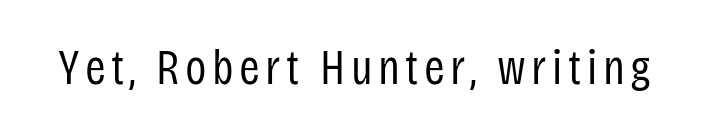
Weight: regular or lighter. The face used here is proportionally spaced, like ordinary book or web type. Each letter's strokes conclude bluntly, with no projecting serifs. The words here are not underlined.
